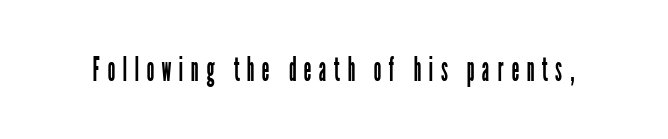
{"serif": "no", "italic": "no", "bold": "no", "weight": "regular", "width": "condensed", "stroke_contrast": "low", "x_height": "medium", "monospaced": "no", "underline": "no", "letter_spacing": "wide", "letter_spacing_em": 0.22, "glyph_px": 34}
